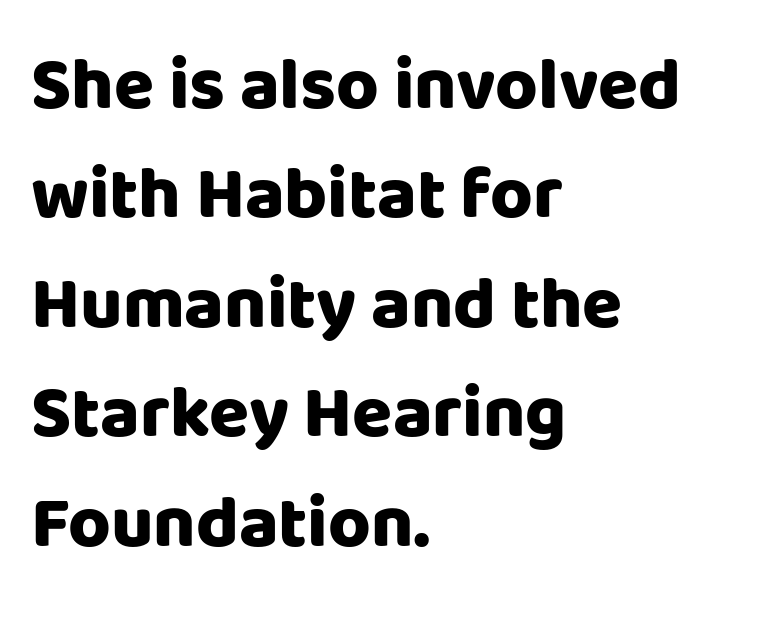
These lines are rendered in a variable-pitch font. Style check: upright. The glyphs in this specimen are sans serif. Between one letter and the next there's only the usual sliver of space.
